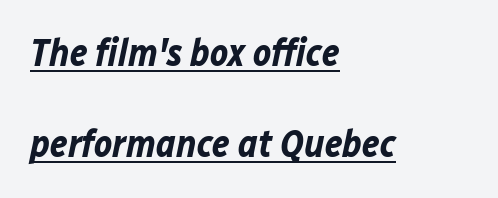
The image shows 38 px bold type, italic (leaning right); set left-aligned, loose line spacing (2.4x), normal letter spacing, underlined; low stroke contrast and a medium x-height.
